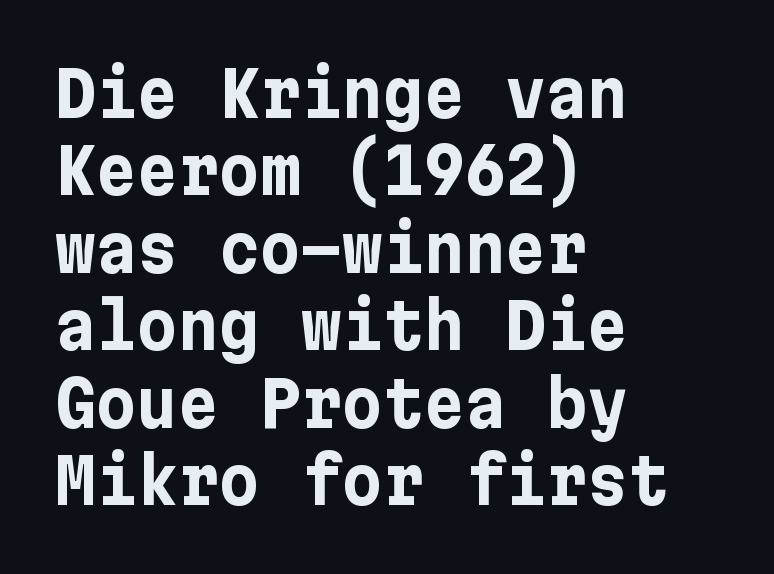
The image shows 63 px bold sans-serif type, upright; set left-aligned, line spacing 1.23x, normal letter spacing, not underlined; low stroke contrast and a medium x-height.
